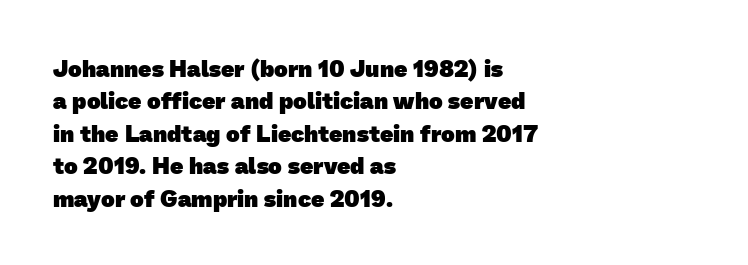
{"bold": "yes", "underline": "no", "align": "left", "line_spacing": "normal", "line_spacing_ratio": 1.41, "letter_spacing": "normal", "letter_spacing_em": 0.0, "glyph_px": 23}
